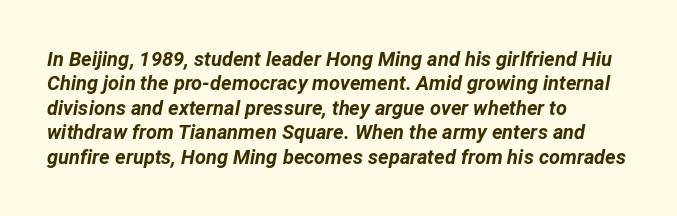
The image shows 20 px bold type, italic (leaning right); set left-aligned, line spacing 1.22x, normal letter spacing, not underlined.
